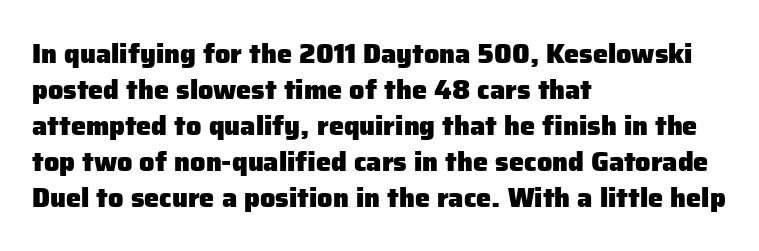
Is there much room between lines? A standard amount, neither cramped nor airy. This rendering features lettering with no underline. The typography opts for an upright posture over an oblique one. Standard letterfit; no display-style spreading of the glyphs. Line starts are locked; line ends wander. Heavy-handed strokes throughout: this text is bold.
